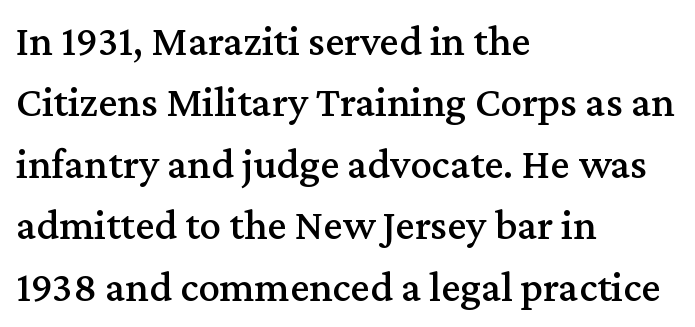
Q: Is the text italic (slanted)? A: No, it is upright.
Q: Is the typeface a serif or a sans-serif typeface? A: Serif.
Q: Is the text underlined? A: No.
Q: How is the paragraph aligned? A: Left-aligned.
Q: Is the spacing between letters normal or unusually wide? A: Normal.
Q: Is the spacing between lines tight, normal or loose? A: Normal.
Q: Width (condensed, normal, or wide)? A: Normal.
Q: Stroke contrast? A: Medium.
Q: x-height? A: Medium.
Q: Monospaced? A: No.
